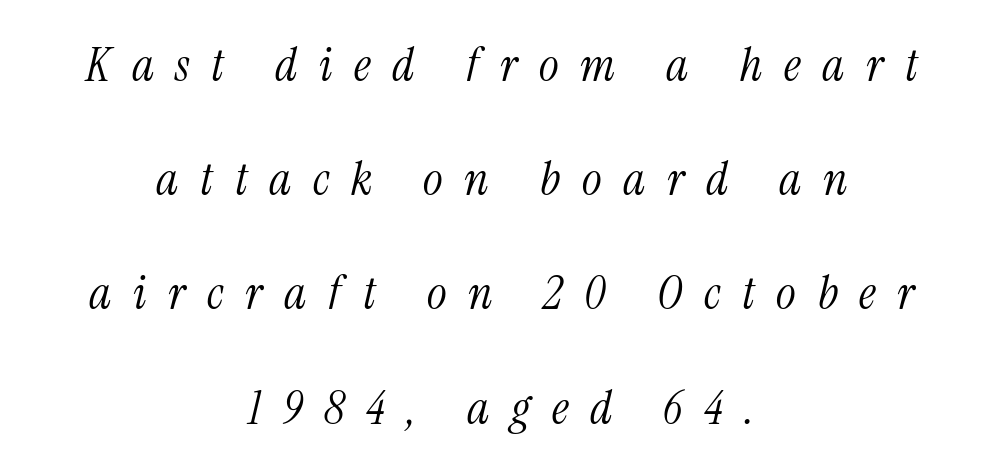
Q: Is the text bold? A: No.
Q: Is the text italic (slanted)? A: Yes, it leans right by about 13 degrees.
Q: Is the typeface a serif or a sans-serif typeface? A: Serif.
Q: Is the text underlined? A: No.
Q: How is the paragraph aligned? A: Centered.
Q: Is the spacing between letters normal or unusually wide? A: Unusually wide.
Q: Is the spacing between lines tight, normal or loose? A: Loose.
Q: Width (condensed, normal, or wide)? A: Condensed.
Q: Stroke contrast? A: Medium.
Q: x-height? A: Medium.
Q: Monospaced? A: No.
